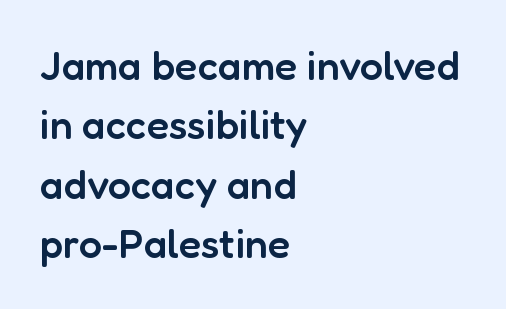
Compared with a centered layout, this one pins lines to the left instead. Examine the stroke ends and you'll find no serifs. The lines sit at an ordinary, default distance from one another. Characters remain perfectly vertical along every line.
